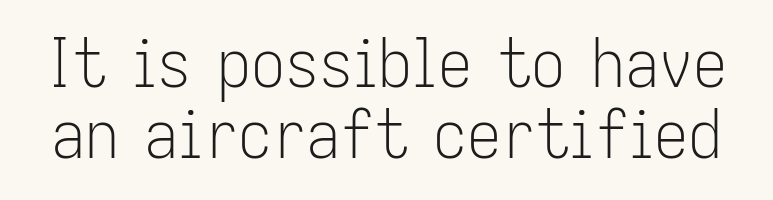
{"serif": "no", "italic": "no", "bold": "no", "weight": "light", "width": "condensed", "stroke_contrast": "low", "x_height": "medium", "monospaced": "no", "underline": "no", "line_spacing": "tight", "line_spacing_ratio": 1.05, "letter_spacing": "normal", "letter_spacing_em": 0.0, "glyph_px": 68}
